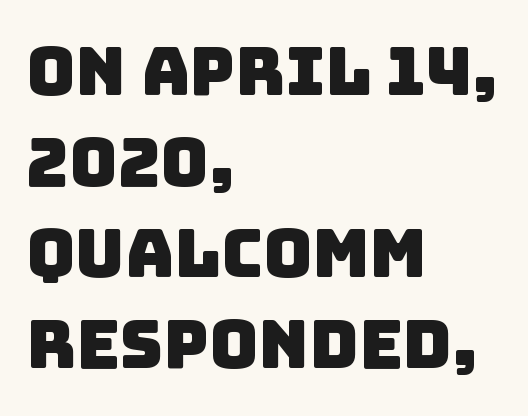
Q: Is the typeface a serif or a sans-serif typeface? A: Sans-serif.
Q: Is the text underlined? A: No.
Q: How is the paragraph aligned? A: Left-aligned.
Q: Is the spacing between letters normal or unusually wide? A: Normal.
Q: Is the spacing between lines tight, normal or loose? A: Normal.
Q: Width (condensed, normal, or wide)? A: Normal.
Q: Stroke contrast? A: Low.
Q: x-height? A: Large.
Q: Monospaced? A: No.
